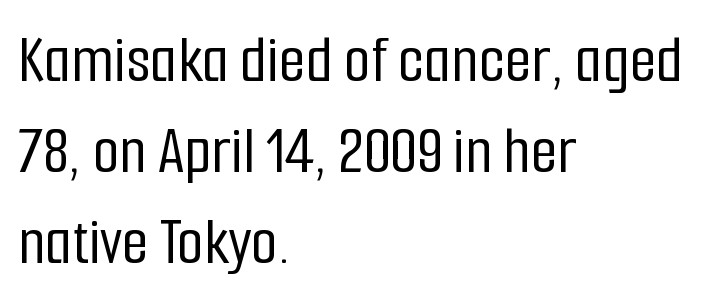
The image shows 69 px condensed sans-serif type, upright; set left-aligned, normal line spacing (1.32x), normal letter spacing, not underlined; low stroke contrast and a medium x-height.
